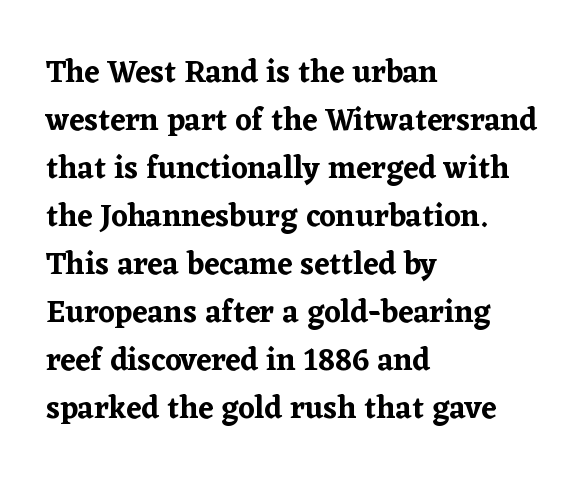
The image shows 31 px serif type, upright; set left-aligned, normal line spacing (1.55x), normal letter spacing, not underlined; low stroke contrast and a medium x-height.
